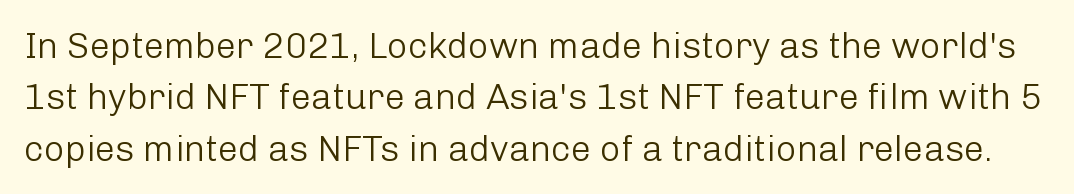
The image shows 36 px light sans-serif type, upright; set normal line spacing (1.43x), normal letter spacing, not underlined; low stroke contrast and a medium x-height.
